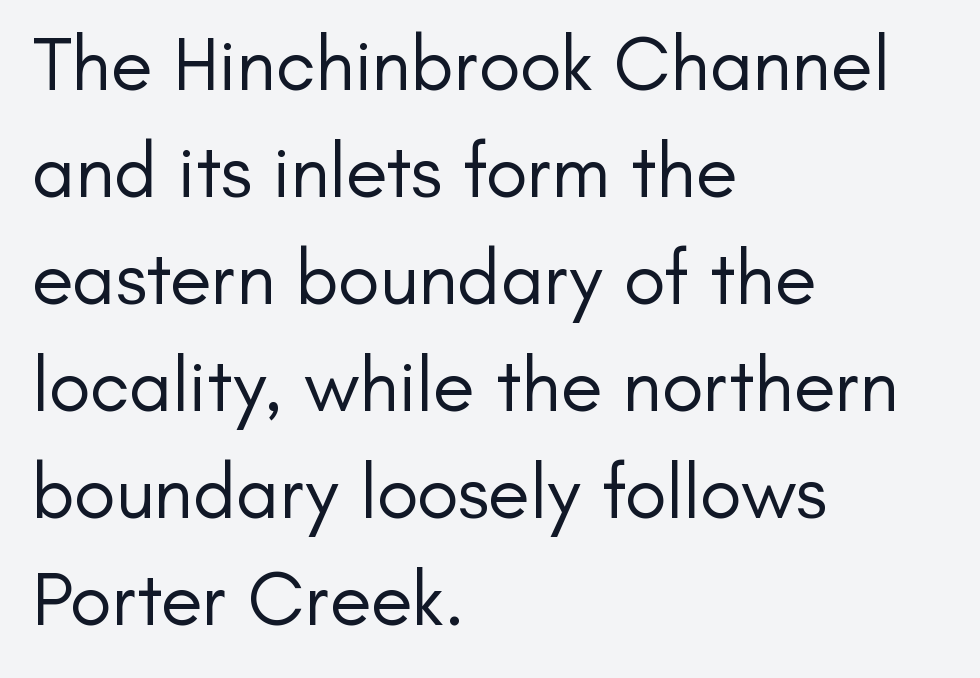
The image shows 77 px regular-weight sans-serif type, upright; set left-aligned, normal line spacing (1.39x), normal letter spacing, not underlined; low stroke contrast and a small x-height.
